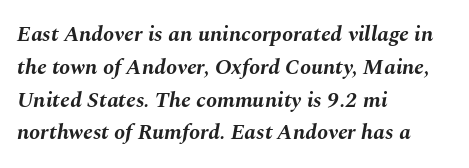
Has an underline been added? It has not. Summary of weight: heavy, a full bold. Leading: standard. In terms of posture, this sample is oblique.
